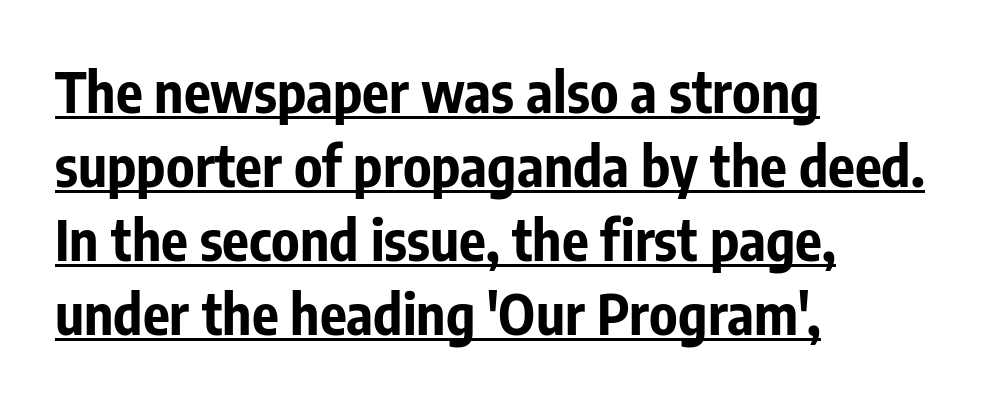
{"serif": "no", "italic": "no", "bold": "yes", "weight": "bold", "width": "condensed", "stroke_contrast": "low", "x_height": "medium", "monospaced": "no", "underline": "yes", "align": "left", "line_spacing": "normal", "line_spacing_ratio": 1.32, "letter_spacing": "normal", "letter_spacing_em": 0.0, "glyph_px": 56}
